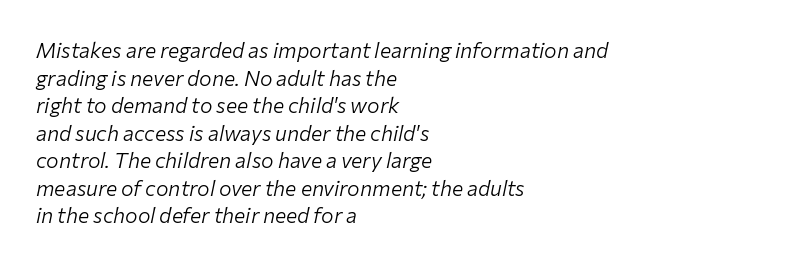
Q: Is the text bold? A: No.
Q: Is the text italic (slanted)? A: Yes, it leans right by about 12 degrees.
Q: Is the text underlined? A: No.
Q: How is the paragraph aligned? A: Left-aligned.
Q: Is the spacing between letters normal or unusually wide? A: Normal.
Q: Is the spacing between lines tight, normal or loose? A: Normal.
